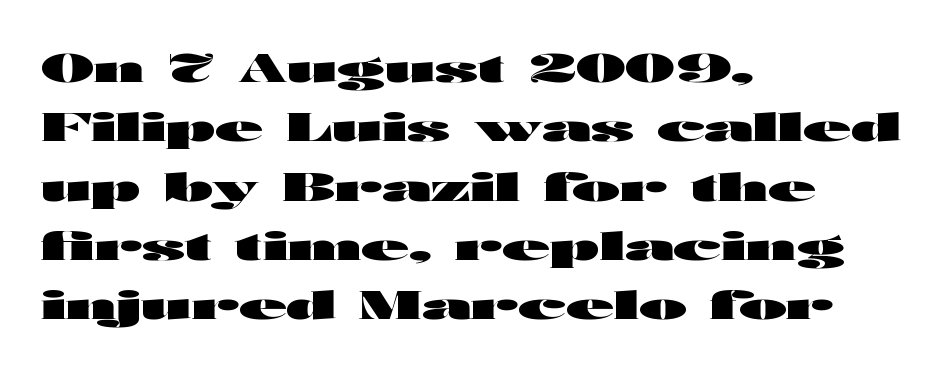
Q: Is the text bold? A: Yes.
Q: Is the text italic (slanted)? A: No, it is upright.
Q: Is the typeface a serif or a sans-serif typeface? A: Sans-serif.
Q: Is the text underlined? A: No.
Q: How is the paragraph aligned? A: Left-aligned.
Q: Is the spacing between letters normal or unusually wide? A: Normal.
Q: Is the spacing between lines tight, normal or loose? A: Normal.
Q: Width (condensed, normal, or wide)? A: Wide.
Q: Stroke contrast? A: High.
Q: x-height? A: Medium.
Q: Monospaced? A: No.
